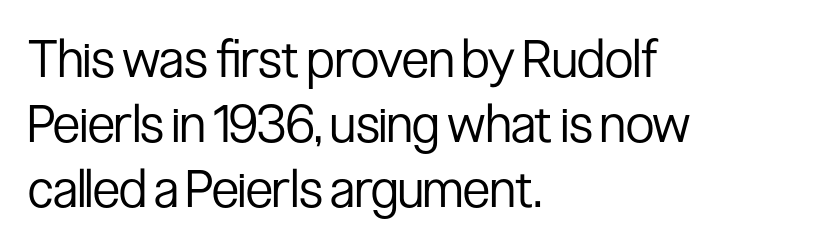
Q: Is the text bold? A: No.
Q: Is the text italic (slanted)? A: No, it is upright.
Q: Is the typeface a serif or a sans-serif typeface? A: Sans-serif.
Q: Is the text underlined? A: No.
Q: How is the paragraph aligned? A: Left-aligned.
Q: Is the spacing between letters normal or unusually wide? A: Normal.
Q: Is the spacing between lines tight, normal or loose? A: Normal.
Q: Width (condensed, normal, or wide)? A: Condensed.
Q: Stroke contrast? A: Low.
Q: x-height? A: Medium.
Q: Monospaced? A: No.
